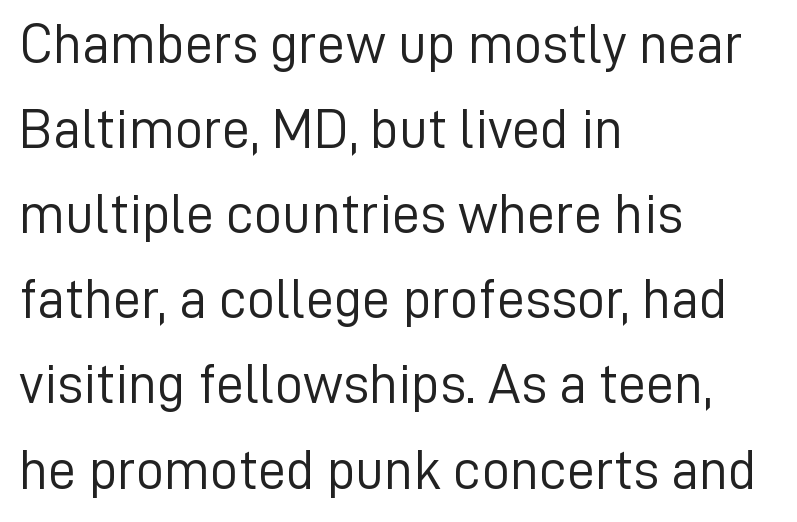
Q: Is the text bold? A: No.
Q: Is the text italic (slanted)? A: No, it is upright.
Q: Is the typeface a serif or a sans-serif typeface? A: Sans-serif.
Q: Is the text underlined? A: No.
Q: How is the paragraph aligned? A: Left-aligned.
Q: Is the spacing between letters normal or unusually wide? A: Normal.
Q: Is the spacing between lines tight, normal or loose? A: Normal.
Q: Width (condensed, normal, or wide)? A: Normal.
Q: Stroke contrast? A: Low.
Q: x-height? A: Medium.
Q: Monospaced? A: No.
